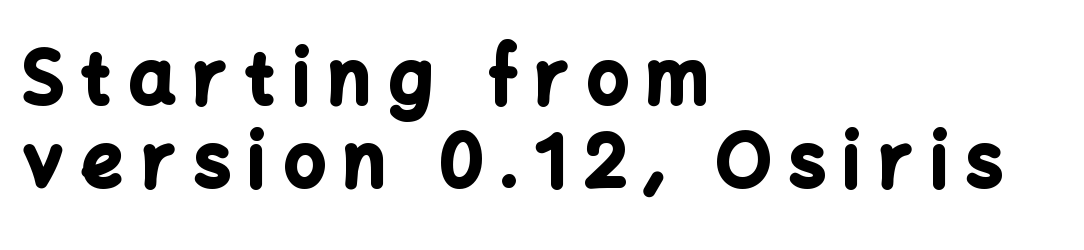
Q: Is the text bold? A: Yes.
Q: Is the text italic (slanted)? A: No, it is upright.
Q: Is the typeface a serif or a sans-serif typeface? A: Sans-serif.
Q: Is the text underlined? A: No.
Q: How is the paragraph aligned? A: Left-aligned.
Q: Is the spacing between letters normal or unusually wide? A: Unusually wide.
Q: Is the spacing between lines tight, normal or loose? A: Tight.
Q: Width (condensed, normal, or wide)? A: Normal.
Q: Stroke contrast? A: Low.
Q: x-height? A: Medium.
Q: Monospaced? A: No.
